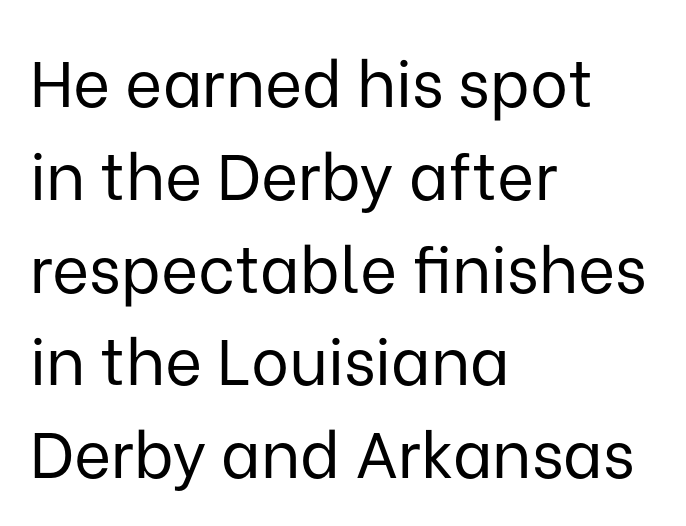
{"serif": "no", "italic": "no", "bold": "no", "weight": "regular", "width": "normal", "stroke_contrast": "low", "x_height": "medium", "monospaced": "no", "underline": "no", "align": "left", "line_spacing": "normal", "line_spacing_ratio": 1.45, "letter_spacing": "normal", "letter_spacing_em": 0.0, "glyph_px": 64}
